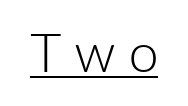
Q: Is the text bold? A: No.
Q: Is the text italic (slanted)? A: No, it is upright.
Q: Is the typeface a serif or a sans-serif typeface? A: Sans-serif.
Q: Is the text underlined? A: Yes.
Q: Is the spacing between letters normal or unusually wide? A: Unusually wide.
Q: Width (condensed, normal, or wide)? A: Normal.
Q: Stroke contrast? A: Low.
Q: x-height? A: Medium.
Q: Monospaced? A: No.
